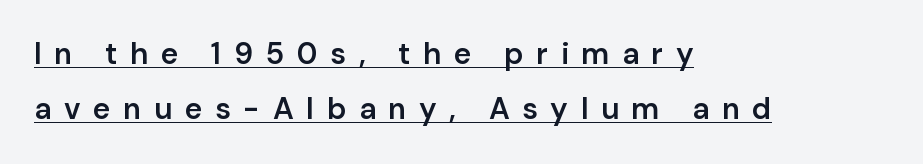
Think of a printed novel: that variable character pitch is what you see here. Has an underline been added? It has. This rendering employs a face without finishing strokes, i.e., a sans-serif. Between one letter and the next there's a generous, obvious gap. Quick note: not italic, upright.
